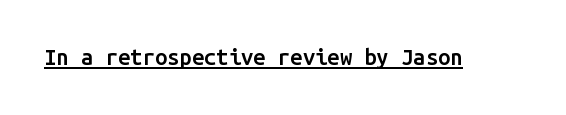
Typesetter's note: demi weight, one step under bold. This sample uses plain, unmodified letter spacing. Honestly, the underline is the first thing you notice here. A typesetter would mark this as roman, not italic.
